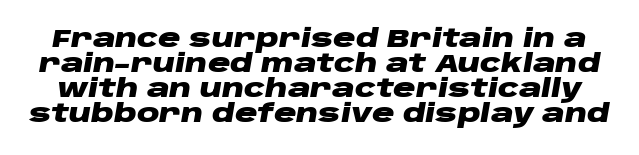
{"italic": "yes", "lean": "right", "slant_degrees": 10, "bold": "yes", "underline": "no", "line_spacing": "tight", "line_spacing_ratio": 1.0, "letter_spacing": "normal", "letter_spacing_em": 0.0, "glyph_px": 25}
